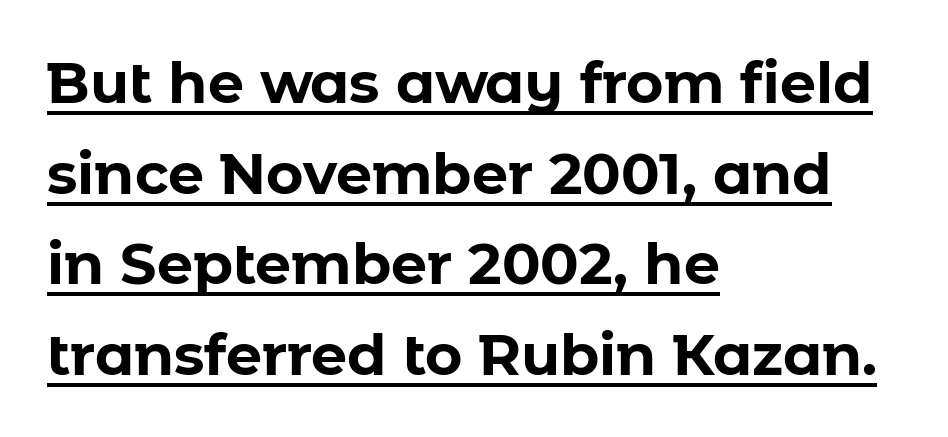
The image shows 57 px bold sans-serif type, upright; set left-aligned, normal line spacing (1.59x), normal letter spacing, underlined; low stroke contrast and a medium x-height.
